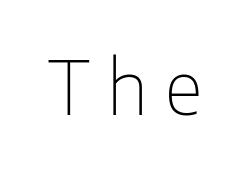
Q: Is the text bold? A: No.
Q: Is the text italic (slanted)? A: No, it is upright.
Q: Is the typeface a serif or a sans-serif typeface? A: Sans-serif.
Q: Is the text underlined? A: No.
Q: Is the spacing between letters normal or unusually wide? A: Unusually wide.
Q: Width (condensed, normal, or wide)? A: Condensed.
Q: Stroke contrast? A: Low.
Q: x-height? A: Medium.
Q: Monospaced? A: No.
